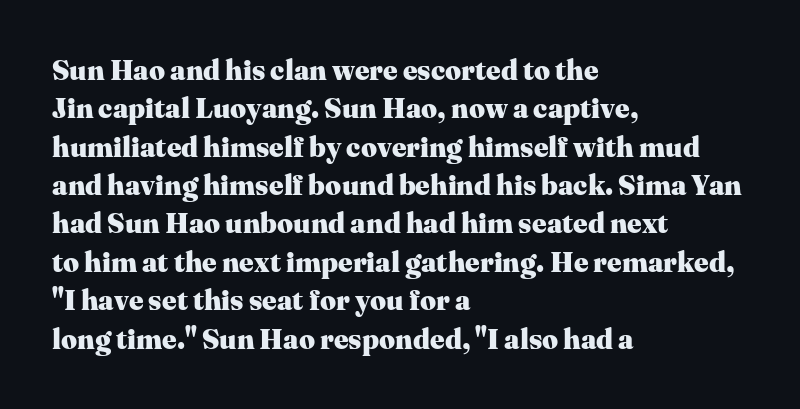
{"serif": "yes", "italic": "no", "bold": "yes", "weight": "heavy", "width": "normal", "stroke_contrast": "medium", "x_height": "medium", "monospaced": "no", "underline": "no", "align": "left", "line_spacing": "normal", "line_spacing_ratio": 1.37, "letter_spacing": "normal", "letter_spacing_em": 0.0, "glyph_px": 28}
